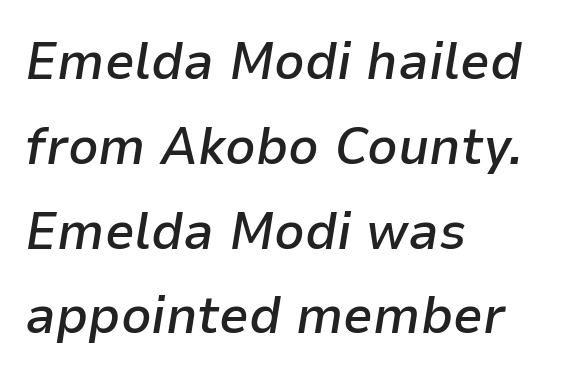
{"italic": "yes", "lean": "right", "slant_degrees": 9, "bold": "semi", "weight": "semibold", "width": "normal", "stroke_contrast": "low", "x_height": "medium", "monospaced": "no", "underline": "no", "align": "left", "line_spacing": "normal", "line_spacing_ratio": 1.6, "letter_spacing": "normal", "letter_spacing_em": 0.0, "glyph_px": 53}
